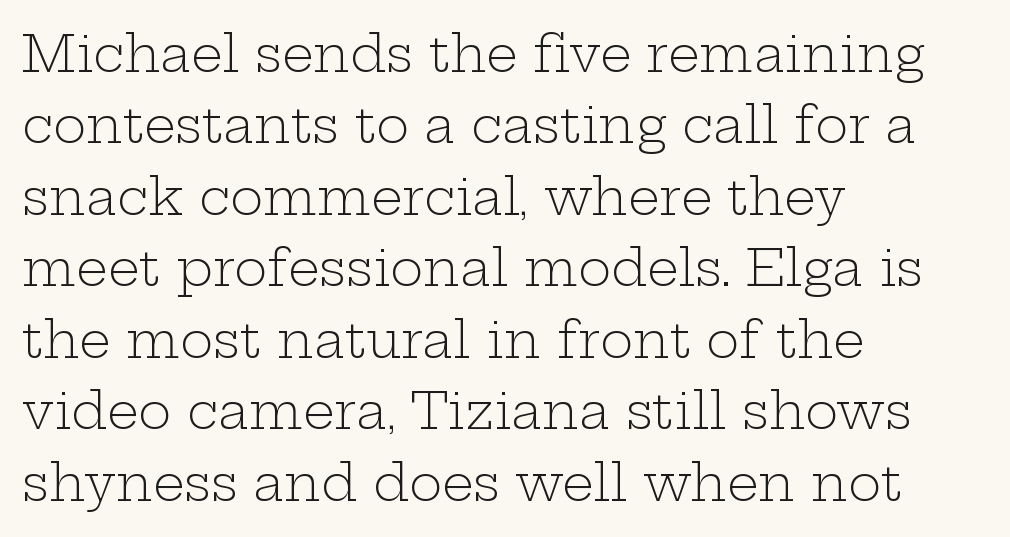
Q: Is the text bold? A: No.
Q: Is the text italic (slanted)? A: No, it is upright.
Q: Is the typeface a serif or a sans-serif typeface? A: Serif.
Q: Is the text underlined? A: No.
Q: How is the paragraph aligned? A: Left-aligned.
Q: Is the spacing between letters normal or unusually wide? A: Normal.
Q: Is the spacing between lines tight, normal or loose? A: Normal.
Q: Width (condensed, normal, or wide)? A: Wide.
Q: Stroke contrast? A: Low.
Q: x-height? A: Medium.
Q: Monospaced? A: No.
